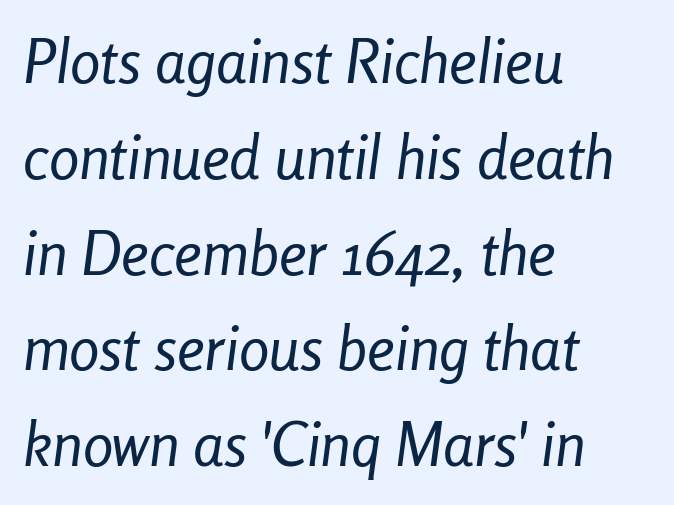
Stems here are at most as thick as an everyday book face. Between one letter and the next there's only the usual sliver of space. In CSS terms this would be text-align: left. Underlining? Definitely not there.
